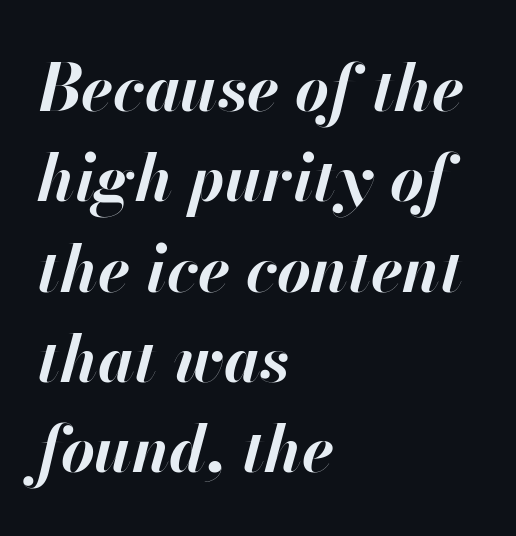
{"italic": "yes", "lean": "right", "slant_degrees": 13, "bold": "yes", "weight": "bold", "width": "normal", "stroke_contrast": "high", "x_height": "small", "monospaced": "no", "underline": "no", "align": "left", "line_spacing": "normal", "line_spacing_ratio": 1.39, "letter_spacing": "normal", "letter_spacing_em": 0.0, "glyph_px": 65}
